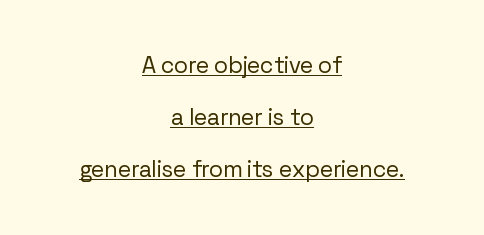
Q: Is the text bold? A: No.
Q: Is the text italic (slanted)? A: No, it is upright.
Q: Is the text underlined? A: Yes.
Q: How is the paragraph aligned? A: Centered.
Q: Is the spacing between letters normal or unusually wide? A: Normal.
Q: Is the spacing between lines tight, normal or loose? A: Loose.
